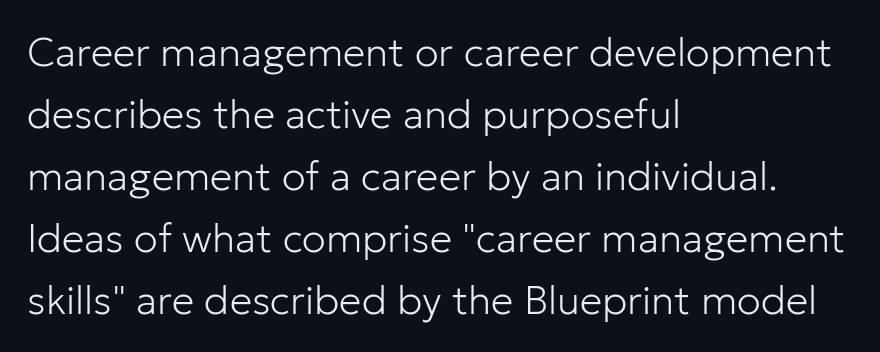
The image shows 40 px light sans-serif type, upright; set left-aligned, normal line spacing (1.55x), normal letter spacing, not underlined; low stroke contrast and a medium x-height.
